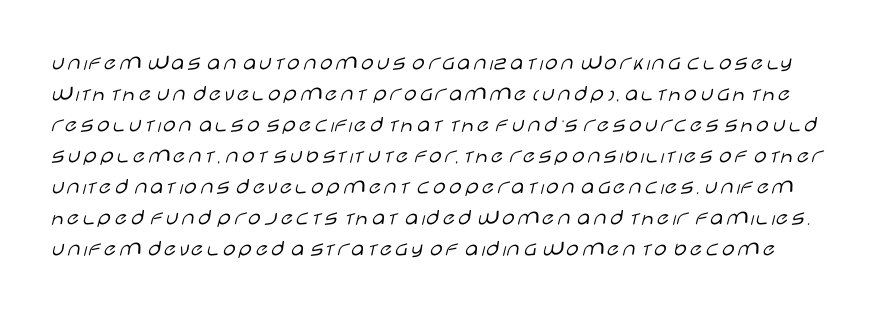
Q: Is the text bold? A: No.
Q: Is the text italic (slanted)? A: Yes.
Q: Is the text underlined? A: No.
Q: Is the spacing between letters normal or unusually wide? A: Normal.
Q: Is the spacing between lines tight, normal or loose? A: Normal.
